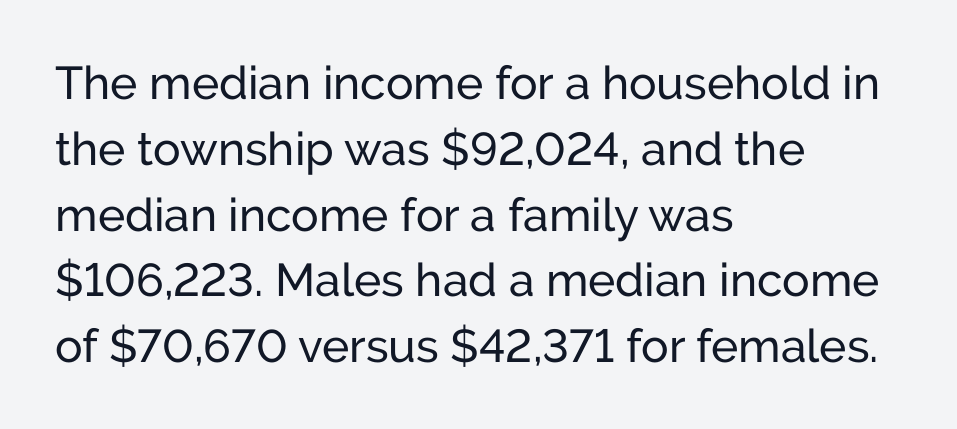
The image shows 46 px regular-weight sans-serif type, upright; set left-aligned, normal line spacing (1.43x), normal letter spacing, not underlined; low stroke contrast and a medium x-height.
